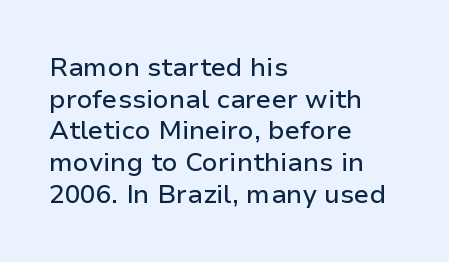
The image shows 26 px text type, upright; set left-aligned, line spacing 1.22x, normal letter spacing, not underlined.
